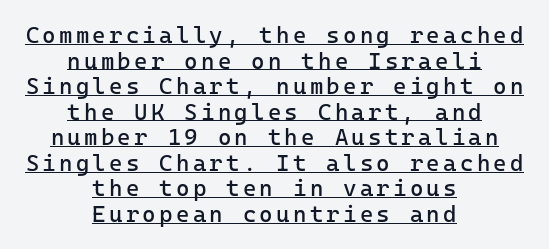
The image shows 23 px text type, upright; set centered, tight line spacing (1.11x), underlined.
